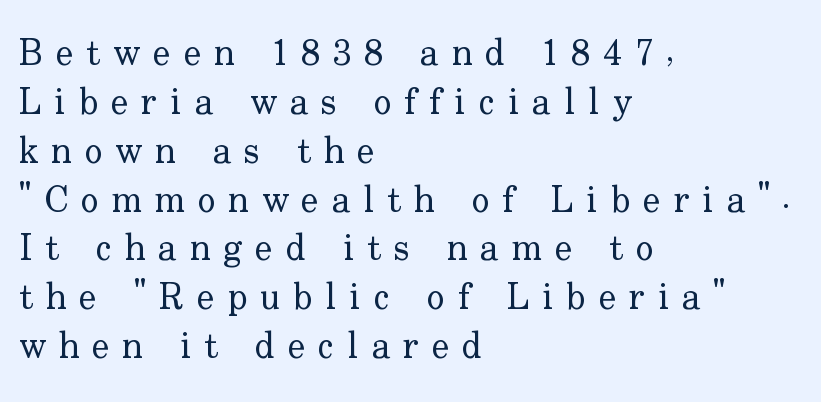
The image shows 37 px regular-weight serif type, upright; set left-aligned, normal line spacing (1.32x), unusually wide letter spacing (+0.35 em), not underlined; low stroke contrast and a small x-height.
